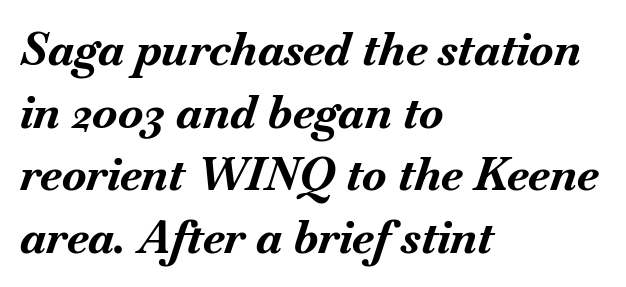
Q: Is the text bold? A: Yes.
Q: Is the text italic (slanted)? A: Yes, it leans right by about 18 degrees.
Q: Is the text underlined? A: No.
Q: How is the paragraph aligned? A: Left-aligned.
Q: Is the spacing between letters normal or unusually wide? A: Normal.
Q: Is the spacing between lines tight, normal or loose? A: Normal.
Q: Width (condensed, normal, or wide)? A: Normal.
Q: Stroke contrast? A: Medium.
Q: x-height? A: Small.
Q: Monospaced? A: No.
